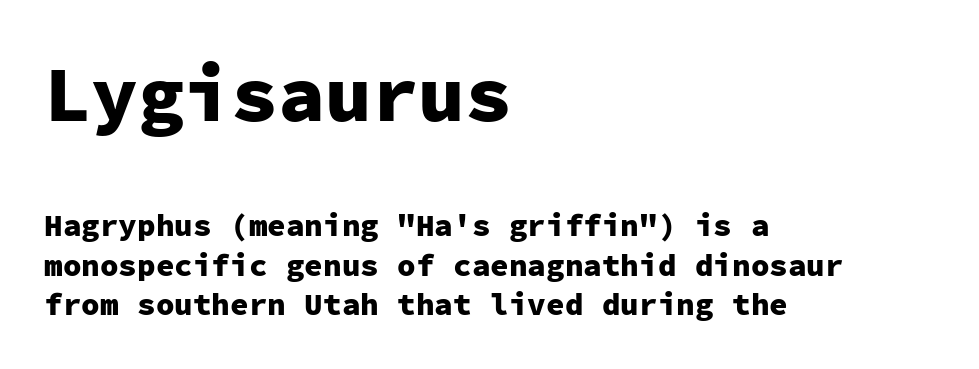
The glyphs in this specimen are sans serif. The text block is weighted toward the left margin, trailing off unevenly rightward. These two chunks differ in scale, with the top chunk taking the larger measure. Compared with typical body copy, the letter spacing here is the same. In terms of posture, this sample is upright.
